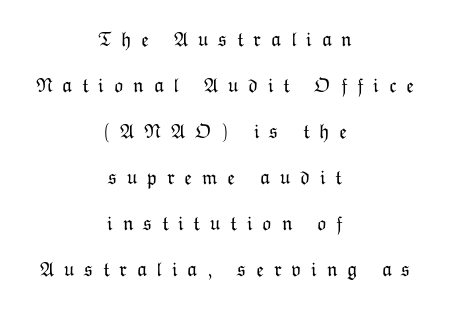
Q: Is the text bold? A: No.
Q: Is the text italic (slanted)? A: No, it is upright.
Q: Is the text underlined? A: No.
Q: How is the paragraph aligned? A: Centered.
Q: Is the spacing between letters normal or unusually wide? A: Unusually wide.
Q: Is the spacing between lines tight, normal or loose? A: Loose.
